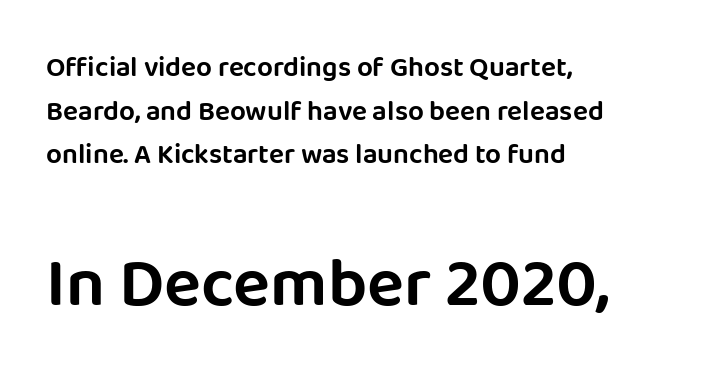
Layout note: lines flush left. In this sample the second text group is rendered at the bigger scale. Short note: letters normally spaced. Varying glyph widths throughout — classic text-font behaviour. Does the leading feel generous? No, just average. The letters stand straight up with perfectly vertical stems.
